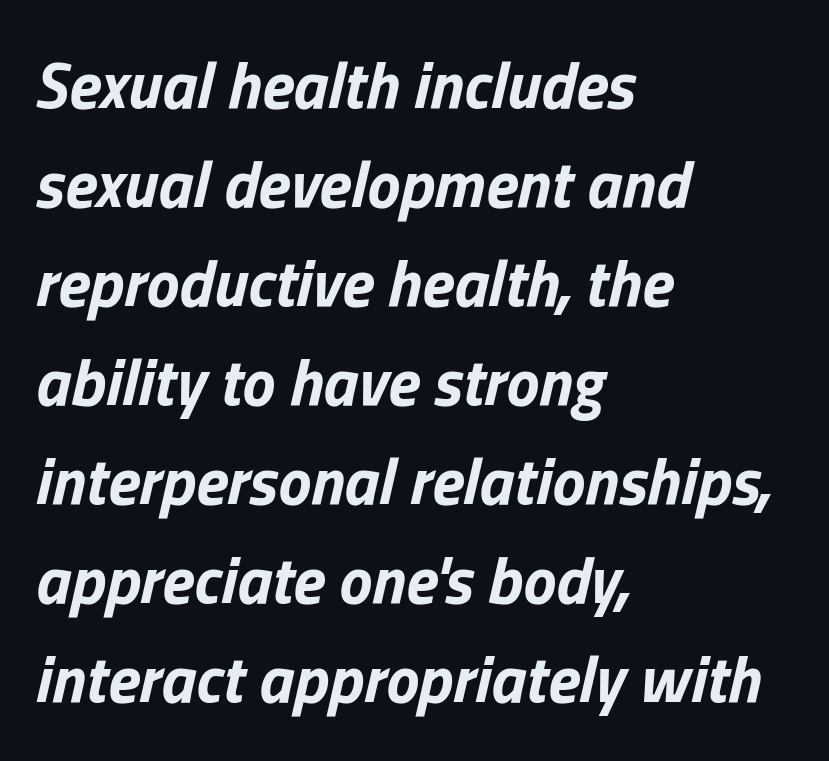
The image shows 66 px bold type, italic (leaning right); set left-aligned, normal line spacing (1.5x), normal letter spacing, not underlined; low stroke contrast and a medium x-height.
